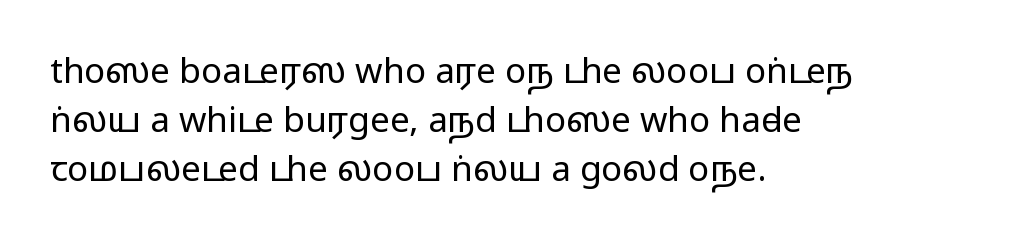
Q: Is the text italic (slanted)? A: No, it is upright.
Q: Is the typeface a serif or a sans-serif typeface? A: Sans-serif.
Q: Is the text underlined? A: No.
Q: How is the paragraph aligned? A: Left-aligned.
Q: Is the spacing between letters normal or unusually wide? A: Normal.
Q: Is the spacing between lines tight, normal or loose? A: Normal.
Q: Width (condensed, normal, or wide)? A: Wide.
Q: Stroke contrast? A: Medium.
Q: Monospaced? A: No.
